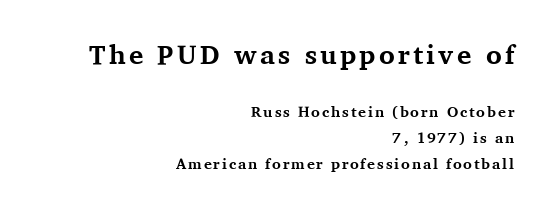
Q: Is the text bold? A: Yes.
Q: Is the text italic (slanted)? A: No, it is upright.
Q: Is the text underlined? A: No.
Q: How is the paragraph aligned? A: Right-aligned.
Q: Which block of text is set in a larger size, the first (top) or the second (bottom)? A: The first (top) one.
